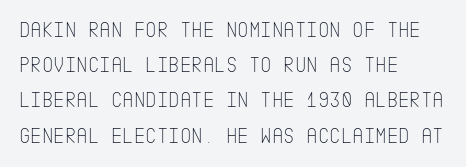
A quiet, ordinary-to-light weight characterises the typeface. Default kerning and tracking; the words read as compact shapes. These lines stack with their left ends in a neat column. The leading is moderate, giving the passage an even texture.
